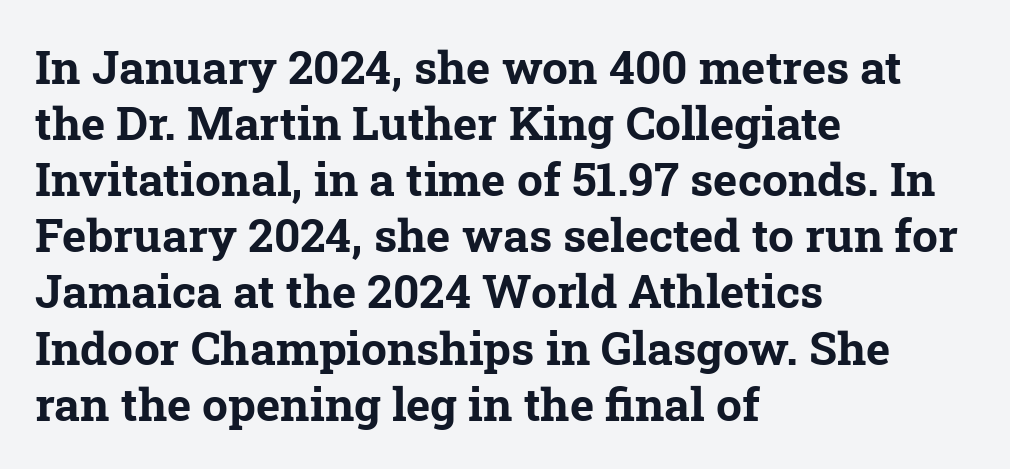
Q: Is the text bold? A: Yes.
Q: Is the typeface a serif or a sans-serif typeface? A: Serif.
Q: Is the text underlined? A: No.
Q: How is the paragraph aligned? A: Left-aligned.
Q: Is the spacing between letters normal or unusually wide? A: Normal.
Q: Width (condensed, normal, or wide)? A: Normal.
Q: Stroke contrast? A: Low.
Q: x-height? A: Medium.
Q: Monospaced? A: No.
